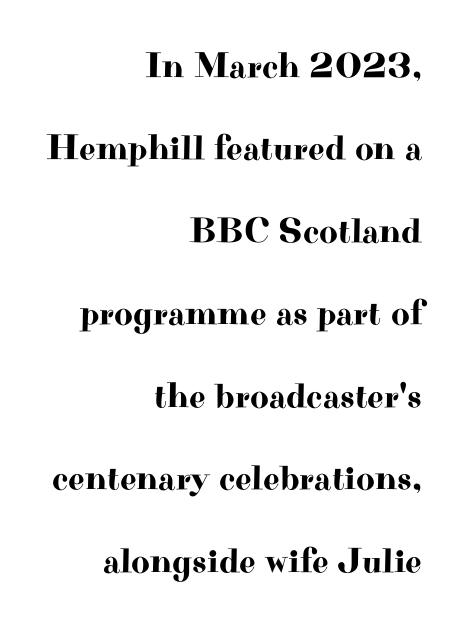
Q: Is the text italic (slanted)? A: No, it is upright.
Q: Is the typeface a serif or a sans-serif typeface? A: Serif.
Q: Is the text underlined? A: No.
Q: How is the paragraph aligned? A: Right-aligned.
Q: Is the spacing between letters normal or unusually wide? A: Normal.
Q: Is the spacing between lines tight, normal or loose? A: Loose.
Q: Width (condensed, normal, or wide)? A: Wide.
Q: Stroke contrast? A: High.
Q: x-height? A: Small.
Q: Monospaced? A: No.
